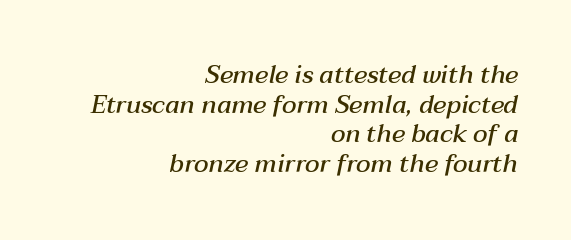
Characters are canted at an angle relative to the baseline's perpendicular. The lines in this sample share a right terminus and differ only in where they begin. The rendering keeps characters at their native spacing. The space beneath each line is pristine and unruled. Is the type bold? Partly — it's a semibold, heavier than regular but not fully bold.
